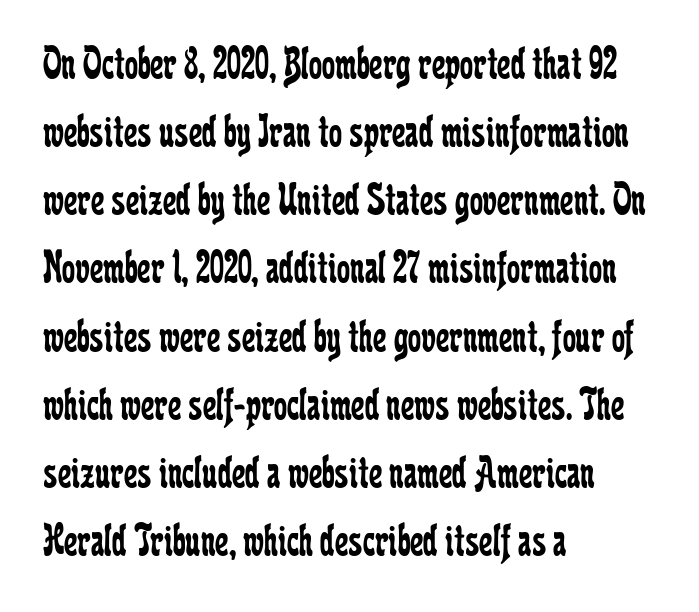
Q: Is the text bold? A: No.
Q: Is the text italic (slanted)? A: No, it is upright.
Q: Is the typeface a serif or a sans-serif typeface? A: Serif.
Q: Is the text underlined? A: No.
Q: How is the paragraph aligned? A: Left-aligned.
Q: Is the spacing between letters normal or unusually wide? A: Normal.
Q: Is the spacing between lines tight, normal or loose? A: Normal.
Q: Width (condensed, normal, or wide)? A: Condensed.
Q: Stroke contrast? A: Low.
Q: x-height? A: Medium.
Q: Monospaced? A: No.
